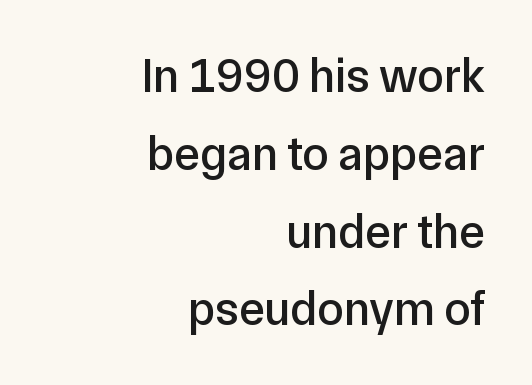
The image shows 48 px sans-serif type, upright; set right-aligned, normal line spacing (1.62x), normal letter spacing, not underlined; low stroke contrast and a medium x-height.
